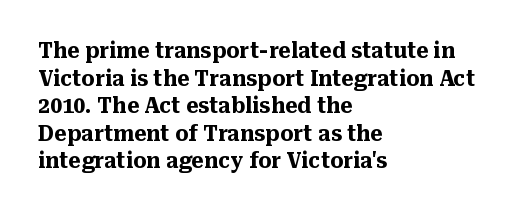
{"italic": "no", "bold": "yes", "underline": "no", "align": "left", "line_spacing": "normal", "line_spacing_ratio": 1.31, "letter_spacing": "normal", "letter_spacing_em": 0.0, "glyph_px": 21}
